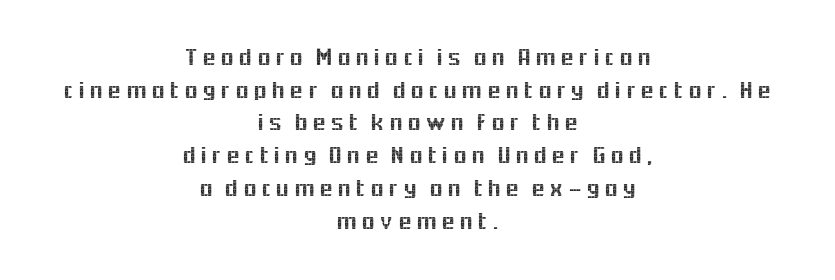
Q: Is the text italic (slanted)? A: No, it is upright.
Q: Is the text underlined? A: No.
Q: How is the paragraph aligned? A: Centered.
Q: Is the spacing between lines tight, normal or loose? A: Normal.
